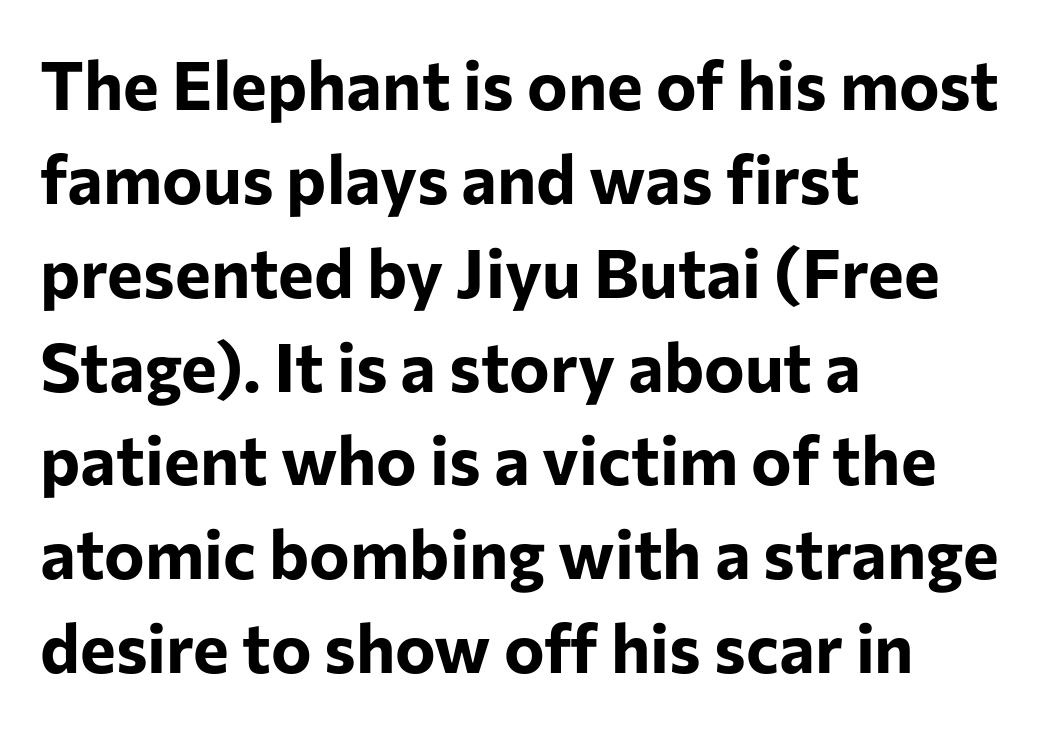
{"serif": "no", "italic": "no", "bold": "yes", "weight": "bold", "width": "normal", "stroke_contrast": "low", "x_height": "medium", "monospaced": "no", "underline": "no", "align": "left", "line_spacing": "normal", "line_spacing_ratio": 1.38, "letter_spacing": "normal", "letter_spacing_em": 0.0, "glyph_px": 68}
